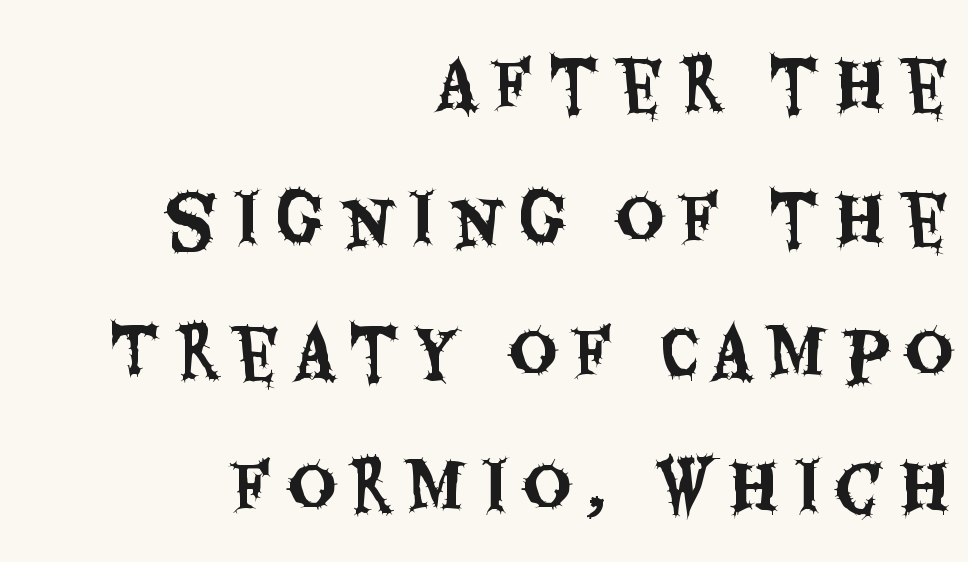
Substantial extra tracking has been applied to these lines. A typesetter would label this face a sans. This is the regular roman posture of the typeface. Any mark beneath the type? The region is blank. Varying glyph widths throughout — classic text-font behaviour. Summary of vertical rhythm: relaxed, with wide interline spacing.
